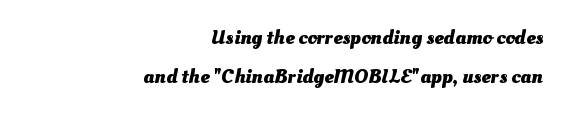
{"bold": "yes", "underline": "no", "align": "right", "line_spacing_ratio": 1.87, "letter_spacing": "normal", "letter_spacing_em": 0.0, "glyph_px": 21}
